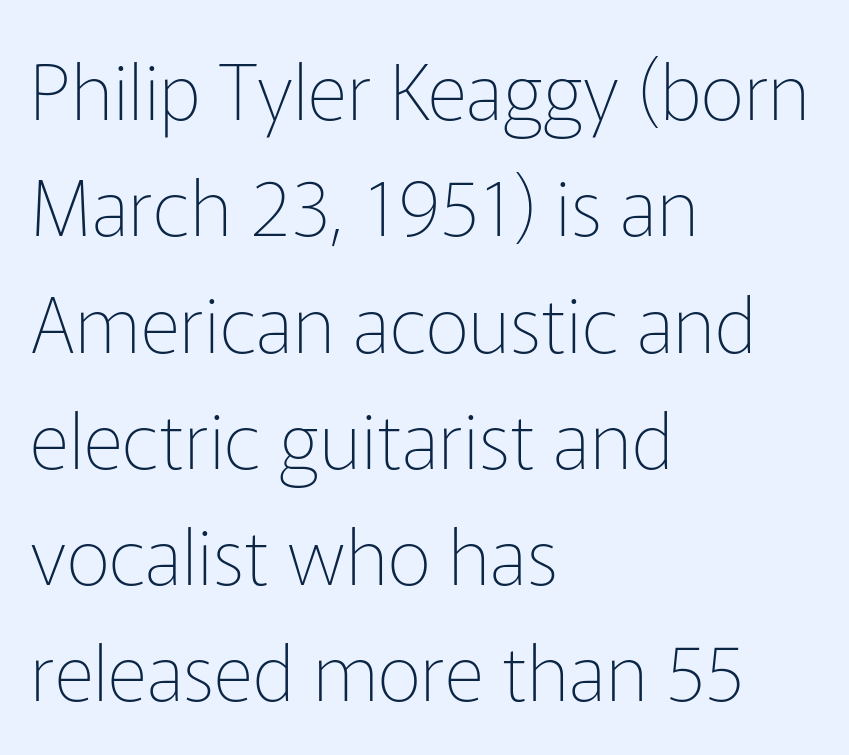
The image shows 77 px thin sans-serif type, upright; set left-aligned, normal line spacing (1.51x), normal letter spacing, not underlined; low stroke contrast and a medium x-height.
